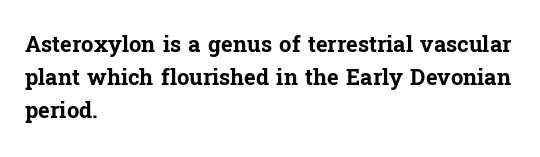
{"italic": "no", "bold": "yes", "underline": "no", "align": "left", "line_spacing": "normal", "line_spacing_ratio": 1.51, "letter_spacing": "normal", "letter_spacing_em": 0.0, "glyph_px": 22}
